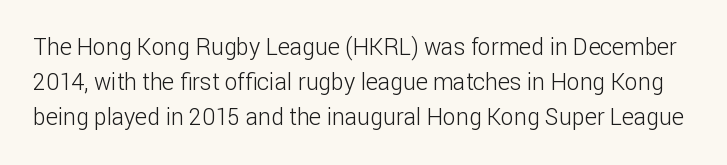
{"italic": "no", "bold": "no", "underline": "no", "line_spacing": "normal", "line_spacing_ratio": 1.53, "letter_spacing": "normal", "letter_spacing_em": 0.0, "glyph_px": 23}
